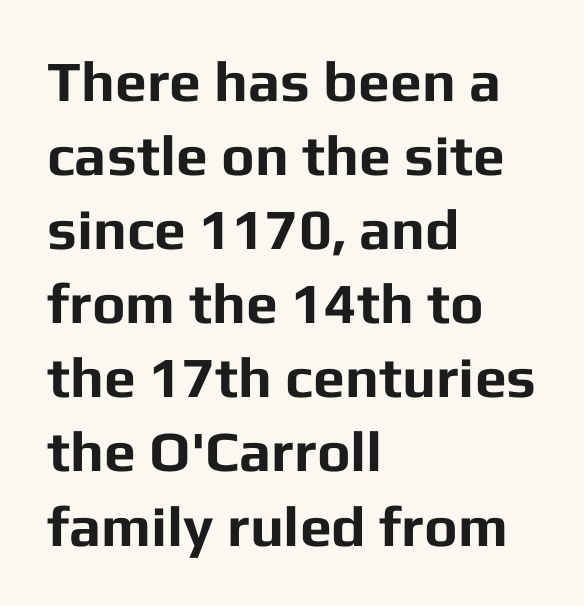
{"serif": "no", "italic": "no", "bold": "yes", "weight": "bold", "width": "normal", "stroke_contrast": "low", "x_height": "medium", "monospaced": "no", "underline": "no", "align": "left", "line_spacing": "normal", "line_spacing_ratio": 1.3, "letter_spacing": "normal", "letter_spacing_em": 0.0, "glyph_px": 57}
